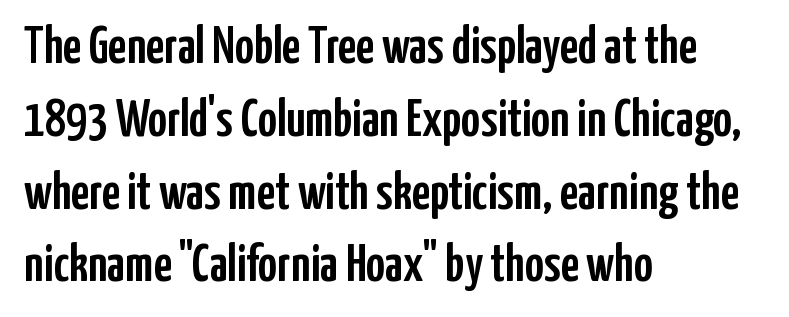
{"serif": "no", "italic": "no", "width": "condensed", "stroke_contrast": "low", "x_height": "medium", "monospaced": "no", "underline": "no", "align": "left", "line_spacing": "normal", "line_spacing_ratio": 1.4, "letter_spacing": "normal", "letter_spacing_em": 0.0, "glyph_px": 52}
